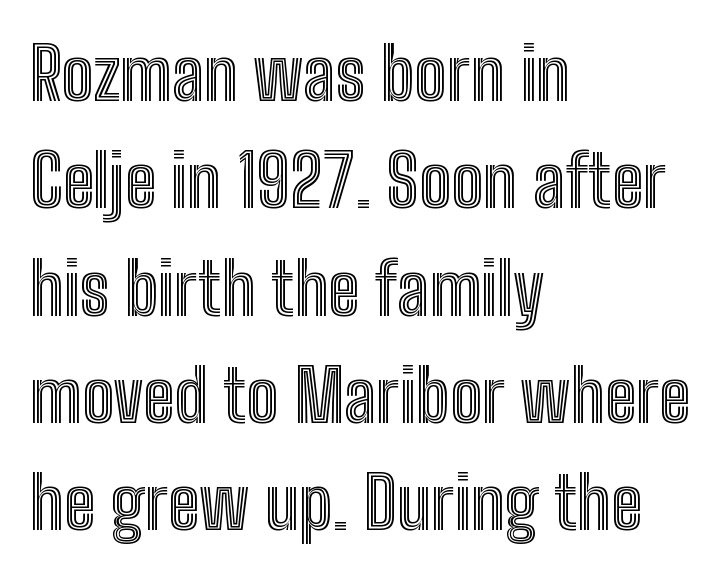
The image shows 72 px condensed type, upright; set left-aligned, normal line spacing (1.49x), normal letter spacing, not underlined; a medium x-height.
